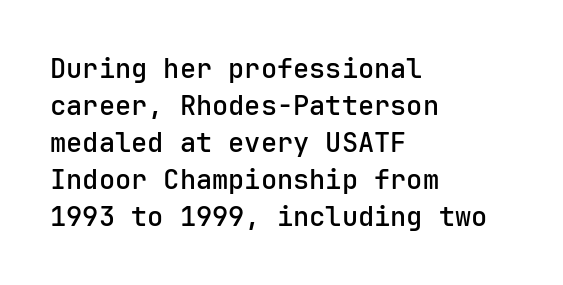
Q: Is the text bold? A: Semi-bold.
Q: Is the text italic (slanted)? A: No, it is upright.
Q: Is the text underlined? A: No.
Q: How is the paragraph aligned? A: Left-aligned.
Q: Is the spacing between letters normal or unusually wide? A: Normal.
Q: Is the spacing between lines tight, normal or loose? A: Normal.
